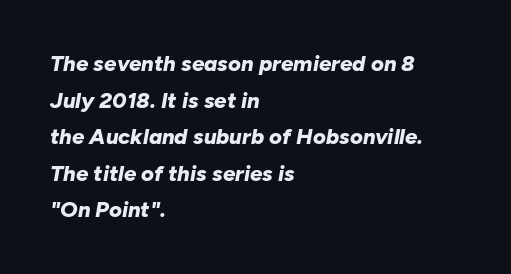
{"italic": "yes", "lean": "right", "slant_degrees": 10, "bold": "yes", "underline": "no", "align": "left", "line_spacing": "normal", "line_spacing_ratio": 1.66, "letter_spacing": "normal", "letter_spacing_em": 0.0, "glyph_px": 22}
